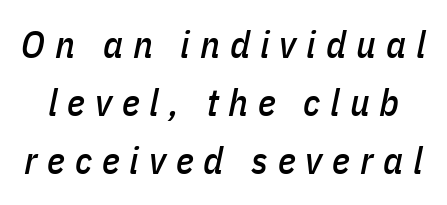
Q: Is the text italic (slanted)? A: Yes, it leans right by about 11 degrees.
Q: Is the text underlined? A: No.
Q: Is the spacing between letters normal or unusually wide? A: Unusually wide.
Q: Is the spacing between lines tight, normal or loose? A: Normal.
Q: Width (condensed, normal, or wide)? A: Condensed.
Q: Stroke contrast? A: Low.
Q: x-height? A: Medium.
Q: Monospaced? A: No.
